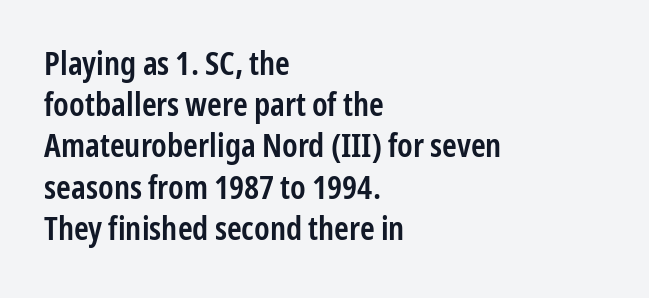
{"serif": "no", "italic": "no", "bold": "semi", "weight": "semibold", "width": "condensed", "stroke_contrast": "low", "x_height": "medium", "monospaced": "no", "underline": "no", "align": "left", "line_spacing": "normal", "line_spacing_ratio": 1.25, "letter_spacing": "normal", "letter_spacing_em": 0.0, "glyph_px": 33}
